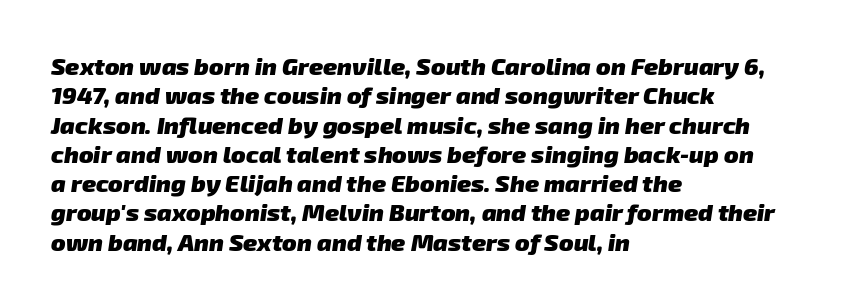
The image shows 24 px bold type; set left-aligned, line spacing 1.22x, normal letter spacing, not underlined.
